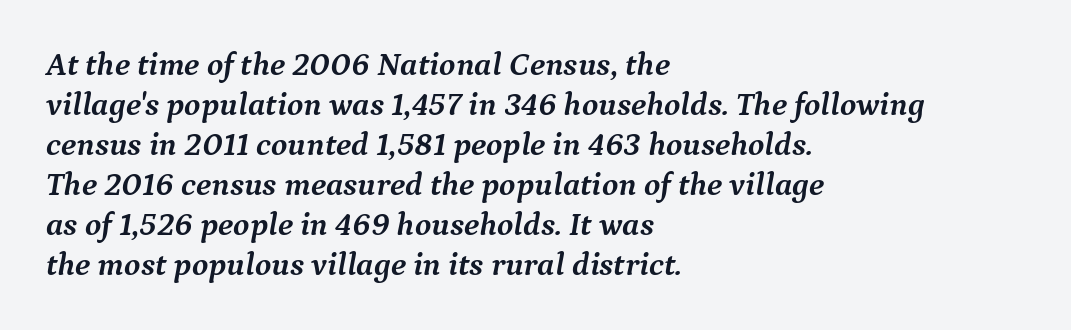
Q: Is the text bold? A: Yes.
Q: Is the text italic (slanted)? A: Yes, it leans right by about 9 degrees.
Q: Is the typeface a serif or a sans-serif typeface? A: Serif.
Q: Is the text underlined? A: No.
Q: How is the paragraph aligned? A: Left-aligned.
Q: Is the spacing between letters normal or unusually wide? A: Normal.
Q: Width (condensed, normal, or wide)? A: Normal.
Q: Stroke contrast? A: Medium.
Q: x-height? A: Medium.
Q: Monospaced? A: No.
